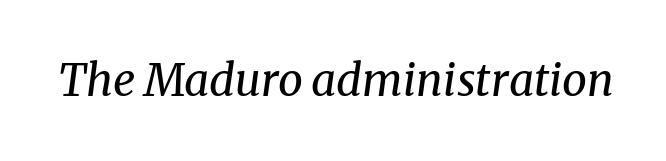
{"serif": "yes", "italic": "yes", "lean": "right", "slant_degrees": 8, "bold": "no", "weight": "regular", "width": "normal", "stroke_contrast": "medium", "x_height": "medium", "monospaced": "no", "underline": "no", "letter_spacing": "normal", "letter_spacing_em": 0.0, "glyph_px": 44}
